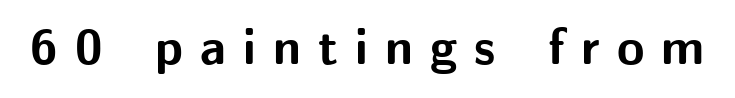
Glance below the letters and you will spot only blank space. Glyph-to-glyph distance is far greater than everyday printed text. Do the letters lean? They stand straight. Nothing sits at the stroke ends, so this counts as sans-serif. The face used here is proportionally spaced, like ordinary book or web type. Bold? Absolutely — the strokes are thick and heavy.
